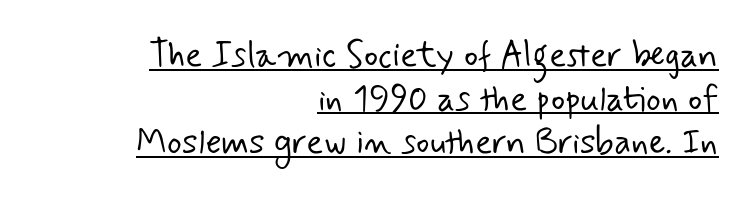
The cut favours lightness, reaching ordinary text weight at its darkest. Grotesque or geometric, the face here clearly has no serifs. A typesetter would call this proportional, since set widths differ per character. The lettering is marked with a stroke running underneath it. The paragraph shown leans on its right margin.
